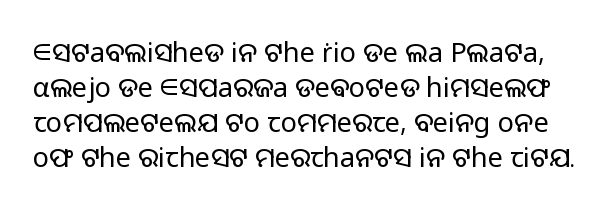
Q: Is the text bold? A: No.
Q: Is the text italic (slanted)? A: No, it is upright.
Q: Is the text underlined? A: No.
Q: Is the spacing between letters normal or unusually wide? A: Normal.
Q: Is the spacing between lines tight, normal or loose? A: Normal.
